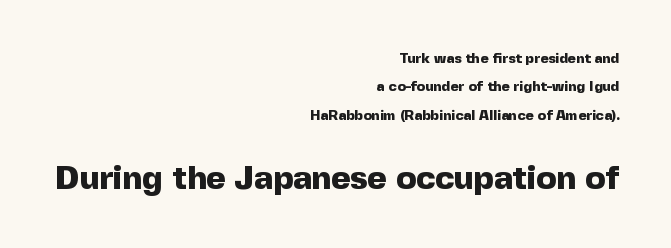
The image shows 33 px heavy sans-serif type, upright; set right-aligned, loose line spacing (2.03x), normal letter spacing, not underlined; the second (bottom) block is 2.36x larger; a medium x-height.
